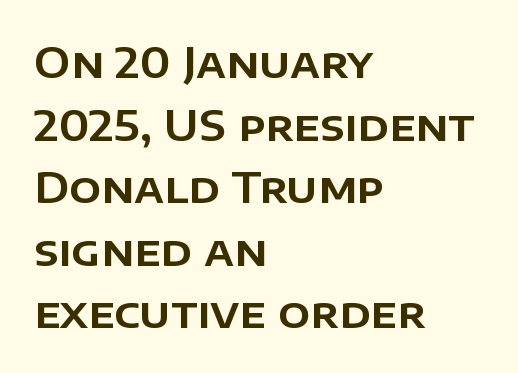
The image shows 42 px sans-serif type, upright; set left-aligned, normal line spacing (1.49x), normal letter spacing, not underlined; low stroke contrast and a large x-height.
